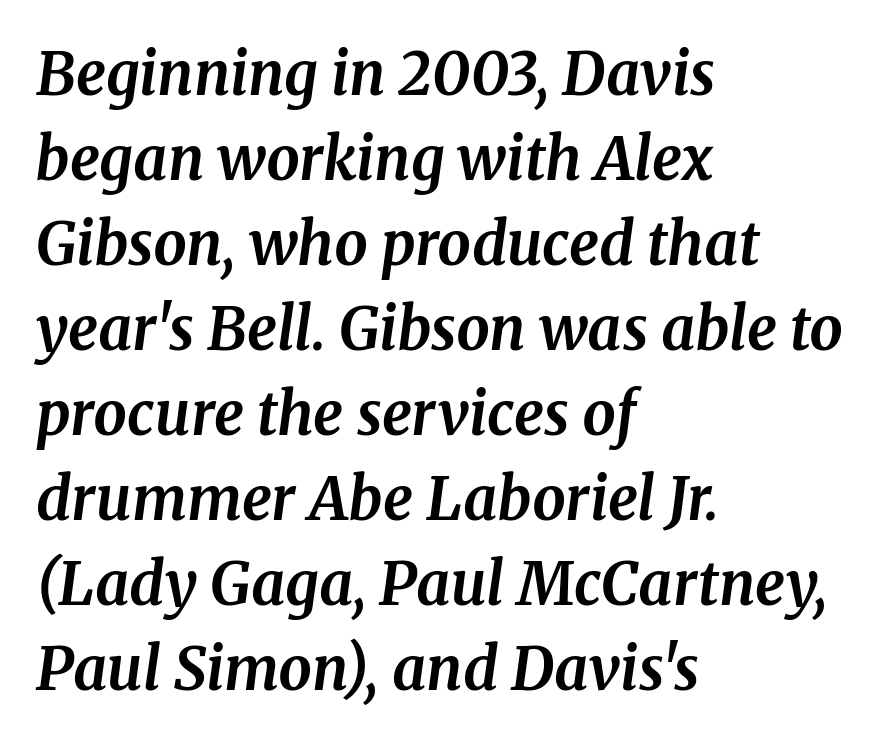
The image shows 59 px bold serif type, italic (leaning right); set left-aligned, normal line spacing (1.44x), normal letter spacing, not underlined; medium stroke contrast and a medium x-height.
